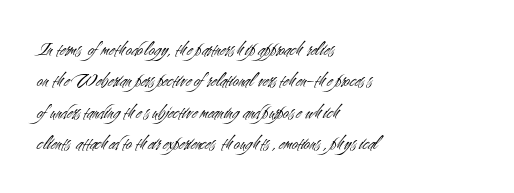
{"bold": "no", "underline": "no", "align": "left", "line_spacing": "normal", "line_spacing_ratio": 1.49, "letter_spacing": "normal", "letter_spacing_em": 0.0, "glyph_px": 21}
